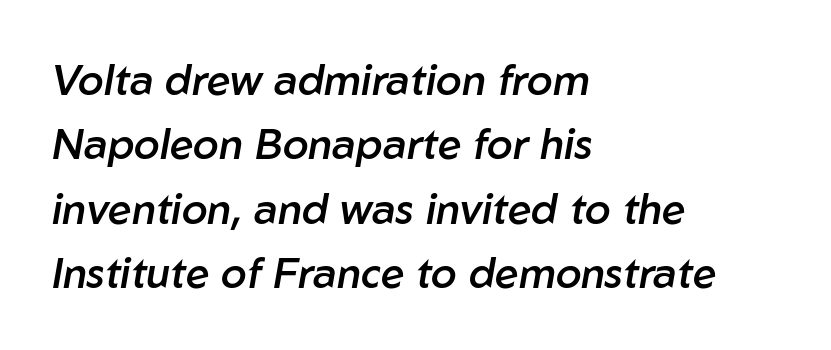
The strip under each line holds only bare page. In CSS terms this would be text-align: left. A fair bit of extra ink — the face is semibold, not bold. Quick note: interline space is typical. An italicized treatment has been applied to the whole sample. Compared with typical body copy, the letter spacing here is the same.
